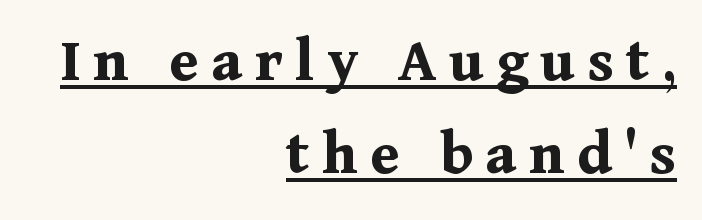
Set as a true bold cut, around the 700 mark. The font's upright variant was chosen for this text. Does the type have serifs? Yes, each stem ends in a small foot. The string is rendered with underlining switched on. You could not count columns in this text — the font is proportionally spaced.
